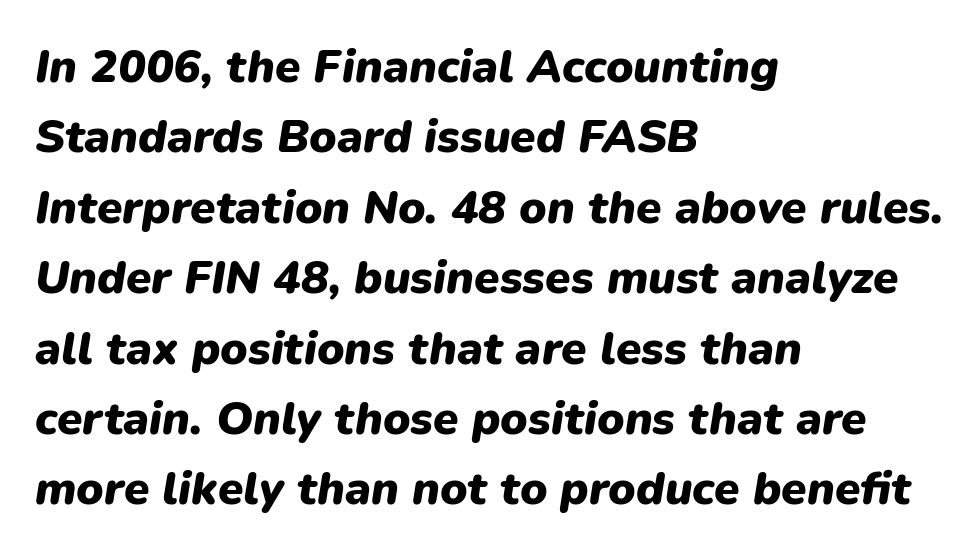
{"italic": "yes", "lean": "right", "slant_degrees": 9, "bold": "yes", "weight": "heavy", "width": "normal", "stroke_contrast": "low", "x_height": "medium", "monospaced": "no", "underline": "no", "align": "left", "line_spacing": "normal", "line_spacing_ratio": 1.53, "letter_spacing": "normal", "letter_spacing_em": 0.0, "glyph_px": 46}
